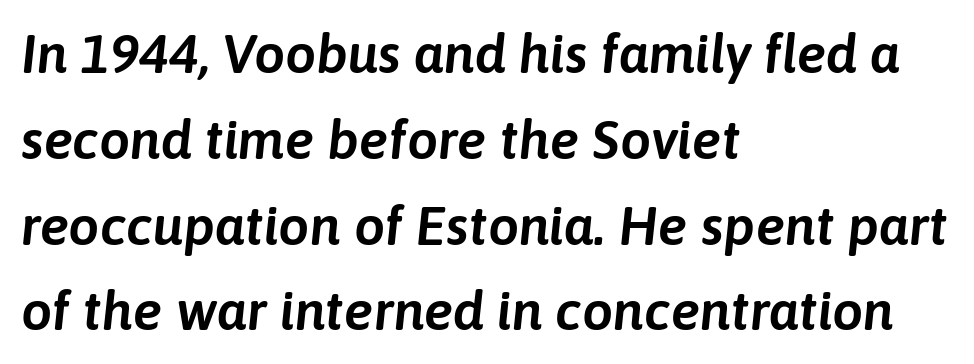
Q: Is the text italic (slanted)? A: Yes, it leans right by about 6 degrees.
Q: Is the text underlined? A: No.
Q: How is the paragraph aligned? A: Left-aligned.
Q: Is the spacing between letters normal or unusually wide? A: Normal.
Q: Is the spacing between lines tight, normal or loose? A: Normal.
Q: Width (condensed, normal, or wide)? A: Normal.
Q: Stroke contrast? A: Low.
Q: x-height? A: Medium.
Q: Monospaced? A: No.
